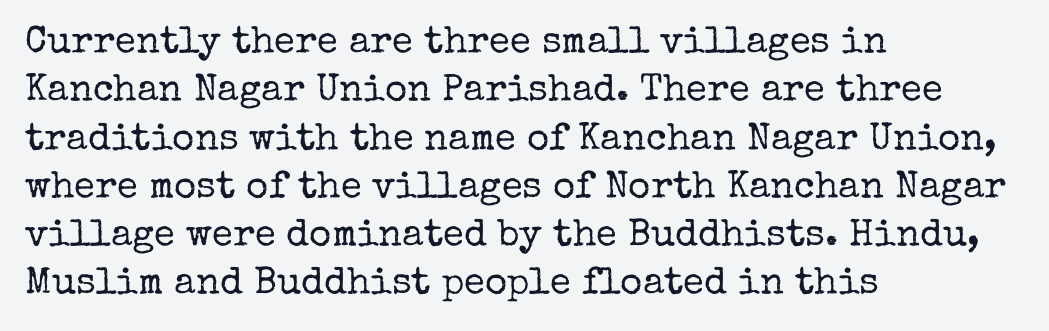
Q: Is the text bold? A: No.
Q: Is the text italic (slanted)? A: No, it is upright.
Q: Is the typeface a serif or a sans-serif typeface? A: Serif.
Q: Is the text underlined? A: No.
Q: How is the paragraph aligned? A: Left-aligned.
Q: Is the spacing between letters normal or unusually wide? A: Normal.
Q: Is the spacing between lines tight, normal or loose? A: Normal.
Q: Width (condensed, normal, or wide)? A: Normal.
Q: Stroke contrast? A: Low.
Q: x-height? A: Medium.
Q: Monospaced? A: No.
